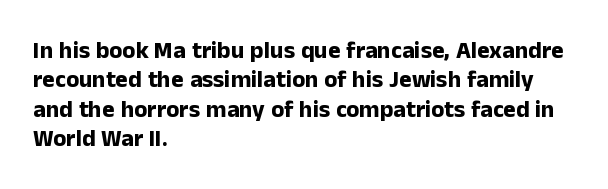
Q: Is the text bold? A: Yes.
Q: Is the text italic (slanted)? A: No, it is upright.
Q: Is the text underlined? A: No.
Q: How is the paragraph aligned? A: Left-aligned.
Q: Is the spacing between letters normal or unusually wide? A: Normal.
